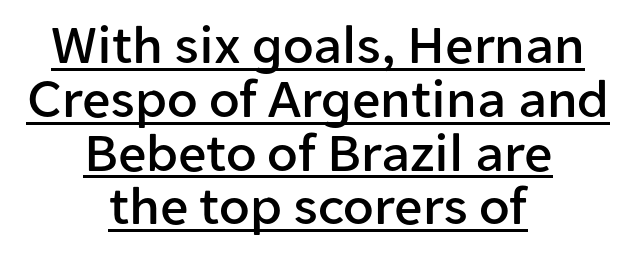
The image shows 56 px sans-serif type, upright; set centered, tight line spacing (0.96x), normal letter spacing, underlined; low stroke contrast and a medium x-height.
